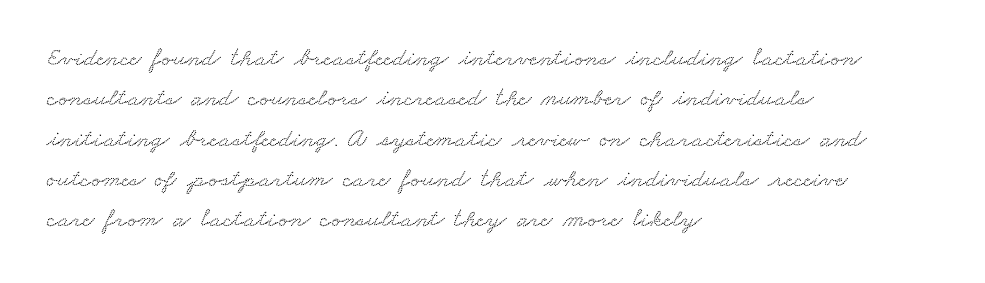
How would I describe the line gaps? Plain and ordinary. Caption: multi-line text, flush left, ragged right. The words here are not underlined. Tracking here is standard; glyphs follow each other at the usual distance.
